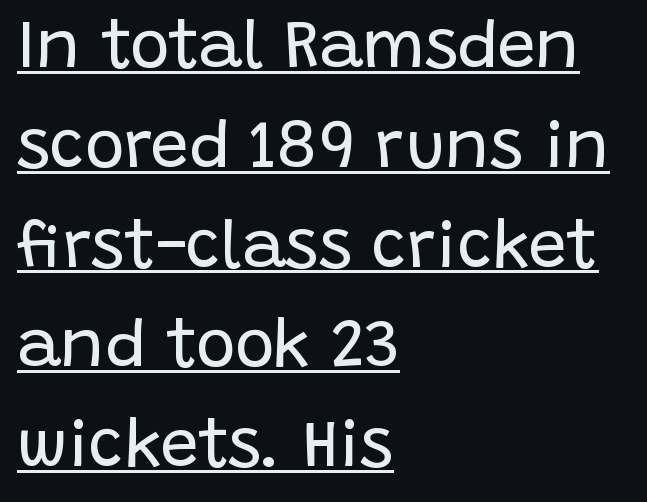
{"serif": "no", "italic": "no", "bold": "no", "weight": "regular", "width": "normal", "stroke_contrast": "low", "x_height": "large", "monospaced": "no", "underline": "yes", "align": "left", "line_spacing": "normal", "line_spacing_ratio": 1.49, "letter_spacing": "normal", "letter_spacing_em": 0.0, "glyph_px": 67}
